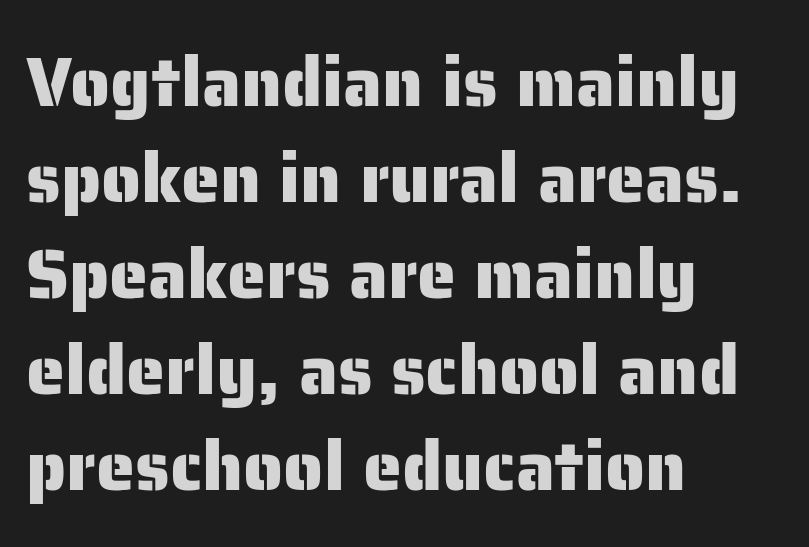
The image shows 70 px sans-serif type, upright; set left-aligned, normal line spacing (1.37x), normal letter spacing, not underlined; low stroke contrast and a medium x-height.
